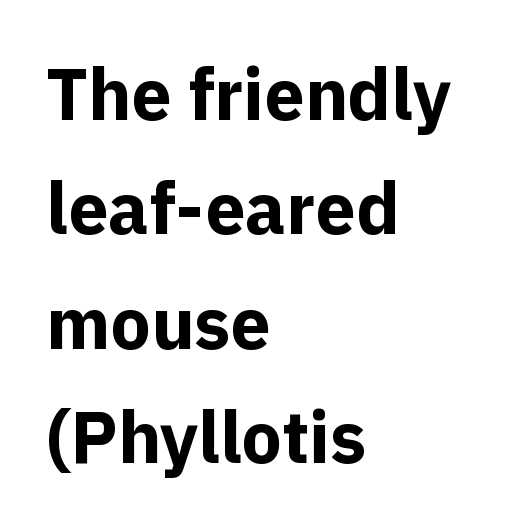
Do the characters align in a grid? No, the font is proportional. The axis of the letterforms is exactly vertical. This is sans-serif lettering, the kind often seen on screens and signage. Summary of weight: heavy, a full bold.
